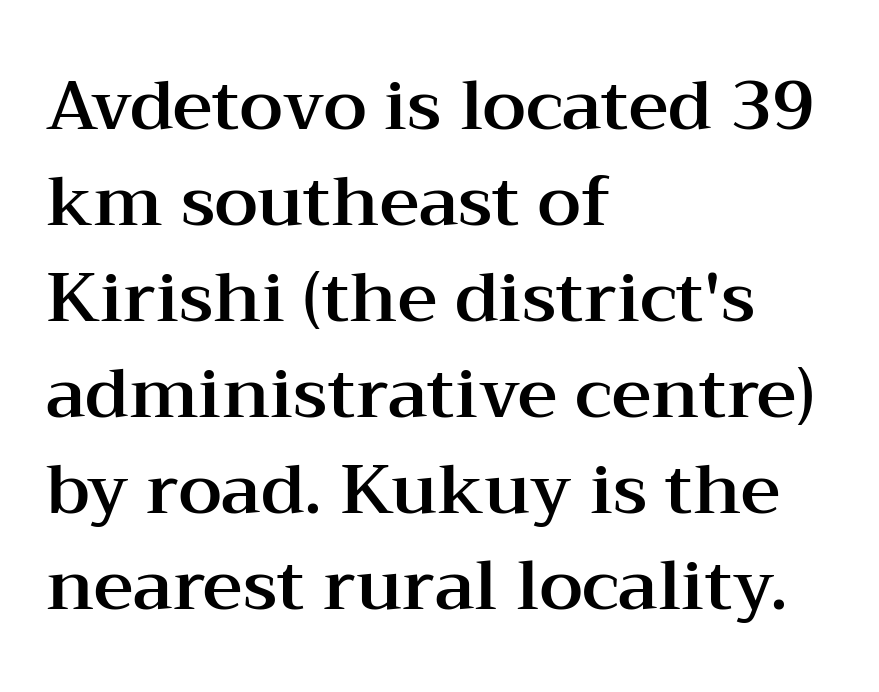
{"serif": "yes", "italic": "no", "width": "wide", "stroke_contrast": "medium", "x_height": "medium", "monospaced": "no", "underline": "no", "align": "left", "line_spacing": "normal", "line_spacing_ratio": 1.39, "letter_spacing": "normal", "letter_spacing_em": 0.0, "glyph_px": 69}
